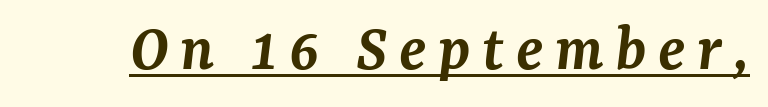
Q: Is the text bold? A: Semi-bold.
Q: Is the text italic (slanted)? A: Yes, it leans right by about 7 degrees.
Q: Is the typeface a serif or a sans-serif typeface? A: Serif.
Q: Is the text underlined? A: Yes.
Q: Width (condensed, normal, or wide)? A: Normal.
Q: Stroke contrast? A: Medium.
Q: x-height? A: Medium.
Q: Monospaced? A: No.
